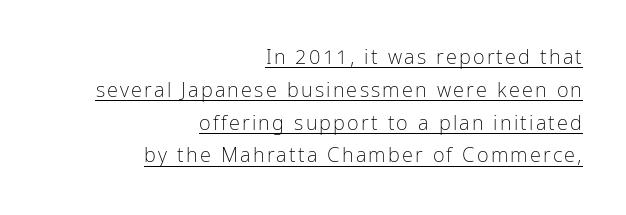
A typographer would call this underscored text. These lines stack with their right ends in a neat column. The letters look calm and open, with moderate or lighter stems. Characters remain perfectly vertical along every line. Regular leading.
